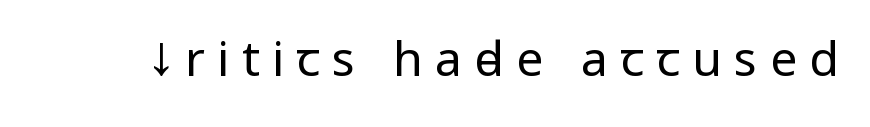
The image shows 48 px regular-weight, condensed sans-serif type, upright; set unusually wide letter spacing (+0.26 em), not underlined; low stroke contrast.
